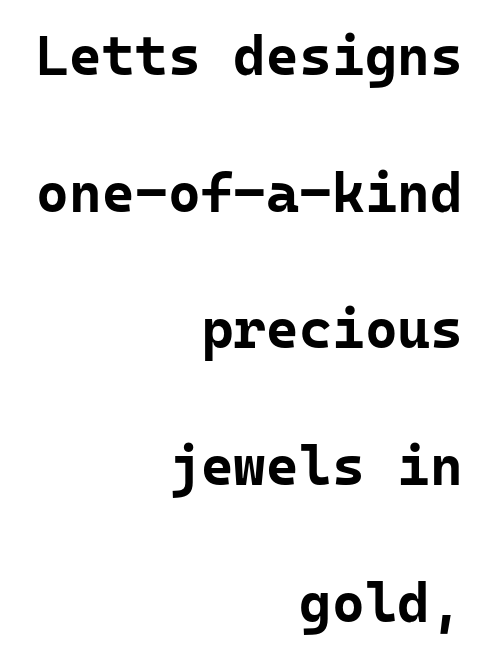
Q: Is the text bold? A: Yes.
Q: Is the text italic (slanted)? A: No, it is upright.
Q: Is the typeface a serif or a sans-serif typeface? A: Sans-serif.
Q: Is the text underlined? A: No.
Q: How is the paragraph aligned? A: Right-aligned.
Q: Is the spacing between letters normal or unusually wide? A: Normal.
Q: Is the spacing between lines tight, normal or loose? A: Loose.
Q: Width (condensed, normal, or wide)? A: Normal.
Q: Stroke contrast? A: Low.
Q: x-height? A: Medium.
